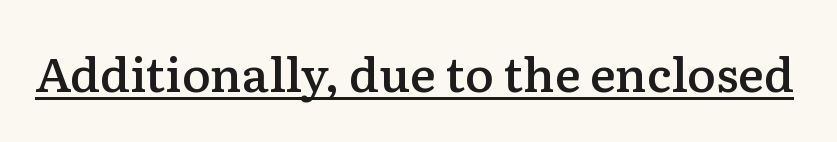
Q: Is the text bold? A: Semi-bold.
Q: Is the text italic (slanted)? A: No, it is upright.
Q: Is the typeface a serif or a sans-serif typeface? A: Serif.
Q: Is the text underlined? A: Yes.
Q: Is the spacing between letters normal or unusually wide? A: Normal.
Q: Width (condensed, normal, or wide)? A: Normal.
Q: Stroke contrast? A: Low.
Q: x-height? A: Medium.
Q: Monospaced? A: No.
